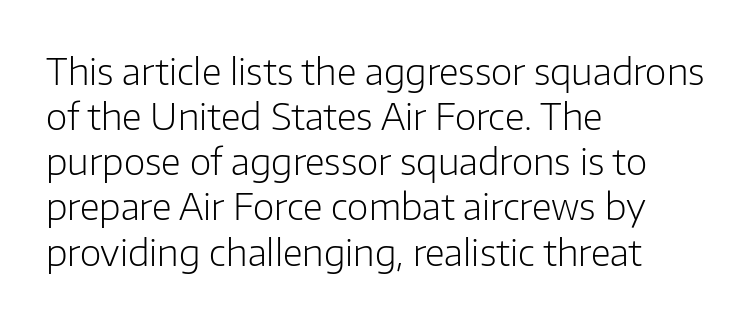
Regarding serifs, this sample does without them. The strokes carry an ordinary text weight at most. Each letter keeps its own natural width here, so spacing adapts to shape. Posture: upright roman. Tracking here is standard; glyphs follow each other at the usual distance.
